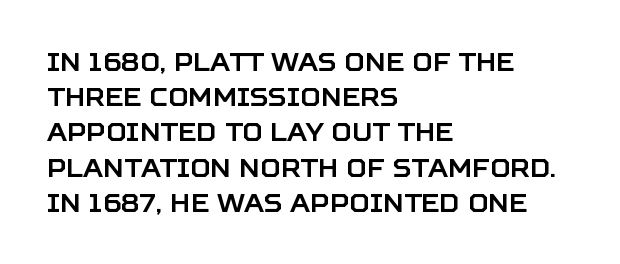
{"italic": "no", "underline": "no", "align": "left", "line_spacing": "normal", "line_spacing_ratio": 1.41, "letter_spacing": "normal", "letter_spacing_em": 0.0, "glyph_px": 25}
